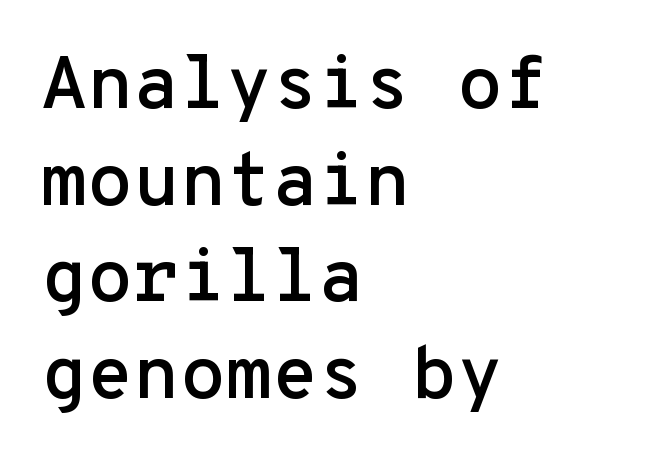
{"serif": "no", "italic": "no", "width": "normal", "stroke_contrast": "low", "x_height": "medium", "monospaced": "yes", "underline": "no", "align": "left", "line_spacing": "normal", "line_spacing_ratio": 1.29, "letter_spacing": "normal", "letter_spacing_em": 0.0, "glyph_px": 75}
